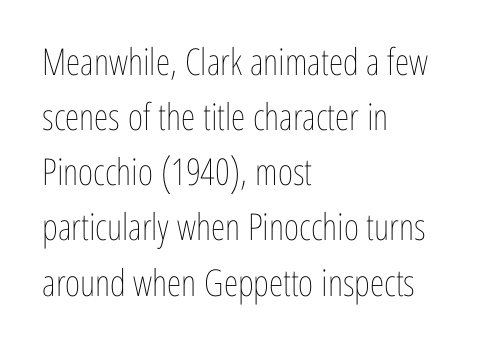
Q: Is the text bold? A: No.
Q: Is the text italic (slanted)? A: No, it is upright.
Q: Is the text underlined? A: No.
Q: How is the paragraph aligned? A: Left-aligned.
Q: Is the spacing between letters normal or unusually wide? A: Normal.
Q: Is the spacing between lines tight, normal or loose? A: Normal.
Q: Width (condensed, normal, or wide)? A: Condensed.
Q: Stroke contrast? A: Low.
Q: x-height? A: Medium.
Q: Monospaced? A: No.
